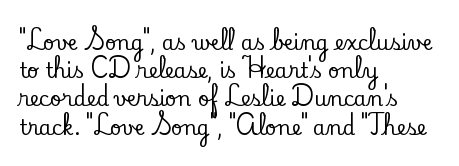
{"italic": "no", "underline": "no", "align": "left", "line_spacing": "normal", "line_spacing_ratio": 1.41, "letter_spacing": "normal", "letter_spacing_em": 0.0, "glyph_px": 20}
